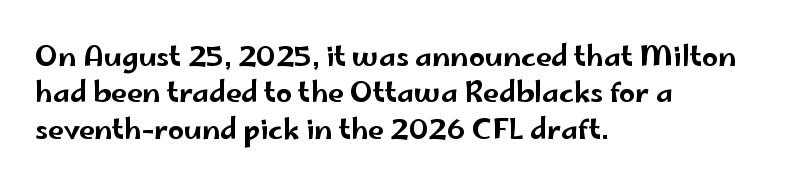
{"serif": "no", "italic": "no", "width": "wide", "stroke_contrast": "low", "x_height": "small", "monospaced": "no", "underline": "no", "align": "left", "line_spacing": "normal", "line_spacing_ratio": 1.3, "letter_spacing": "normal", "letter_spacing_em": 0.0, "glyph_px": 28}
